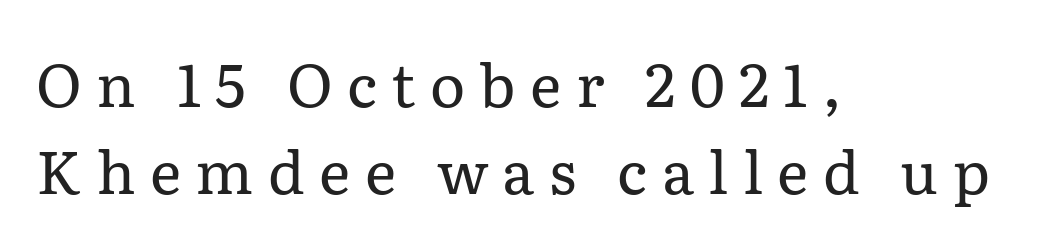
The image shows 60 px regular-weight serif type, upright; set left-aligned, normal line spacing (1.45x), unusually wide letter spacing (+0.24 em), not underlined; low stroke contrast and a medium x-height.
